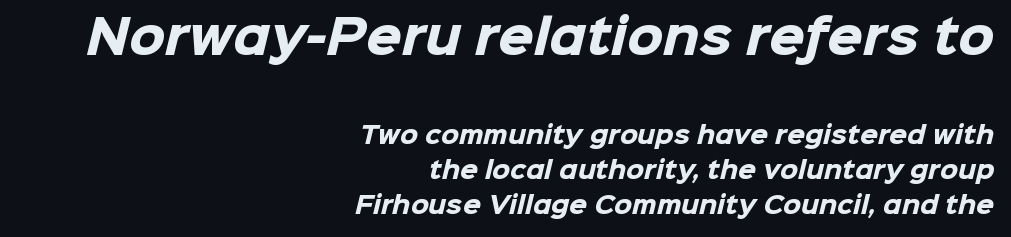
Q: Is the text bold? A: Yes.
Q: Is the typeface a serif or a sans-serif typeface? A: Sans-serif.
Q: Is the text underlined? A: No.
Q: How is the paragraph aligned? A: Right-aligned.
Q: Is the spacing between letters normal or unusually wide? A: Normal.
Q: Is the spacing between lines tight, normal or loose? A: Normal.
Q: Which block of text is set in a larger size, the first (top) or the second (bottom)? A: The first (top) one.
Q: Width (condensed, normal, or wide)? A: Normal.
Q: Stroke contrast? A: Low.
Q: x-height? A: Medium.
Q: Monospaced? A: No.
